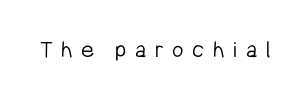
This rendering features lettering with no underline. This reads as an unemphasized weight, regular at the heaviest. Display-style spreading of the glyphs; the letterfit is very open. This is roman type, the default non-slanted kind.
